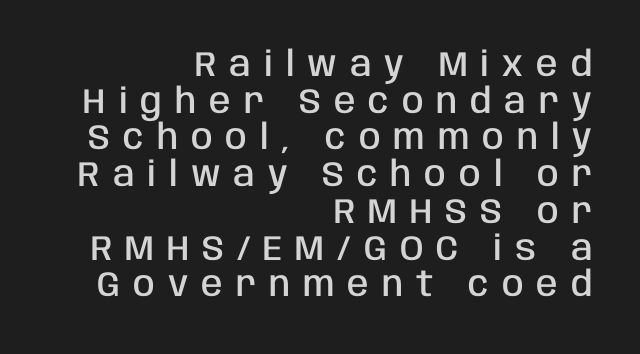
{"serif": "no", "italic": "no", "bold": "semi", "weight": "semibold", "width": "condensed", "stroke_contrast": "low", "x_height": "large", "monospaced": "no", "underline": "no", "align": "right", "line_spacing": "tight", "line_spacing_ratio": 1.05, "letter_spacing": "wide", "letter_spacing_em": 0.37, "glyph_px": 35}
